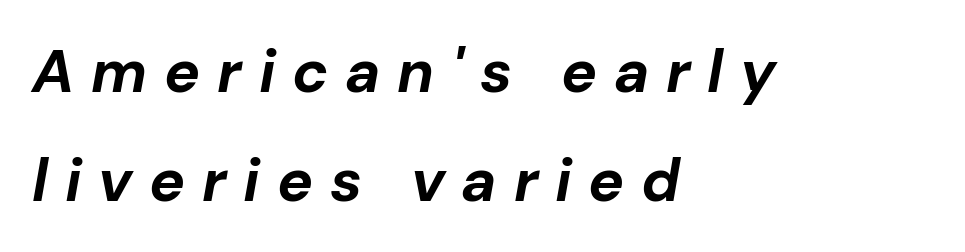
{"italic": "yes", "lean": "right", "slant_degrees": 10, "bold": "yes", "weight": "bold", "width": "normal", "stroke_contrast": "low", "x_height": "medium", "monospaced": "no", "underline": "no", "align": "left", "line_spacing_ratio": 1.81, "letter_spacing": "wide", "letter_spacing_em": 0.28, "glyph_px": 60}
